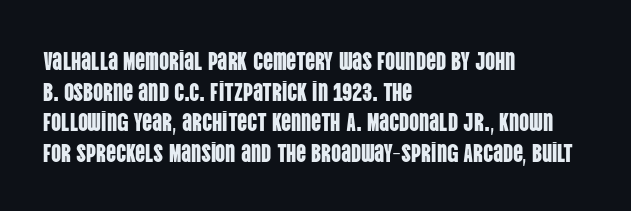
Which margin do the lines hug? The left one — the right edge is uneven. Bare-footed words on every line. Here the glyphs are tracked normally, forming tight word shapes. Does the lettering tilt? It doesn't — this is upright.
